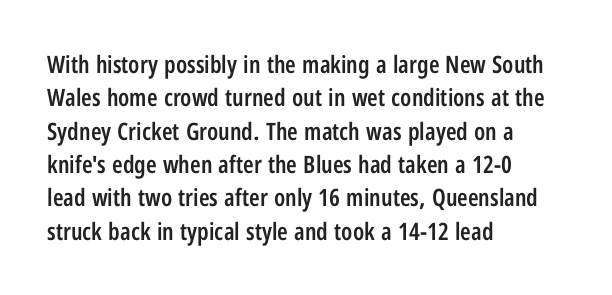
The image shows 24 px text type, upright; set left-aligned, normal line spacing (1.39x), normal letter spacing, not underlined.
